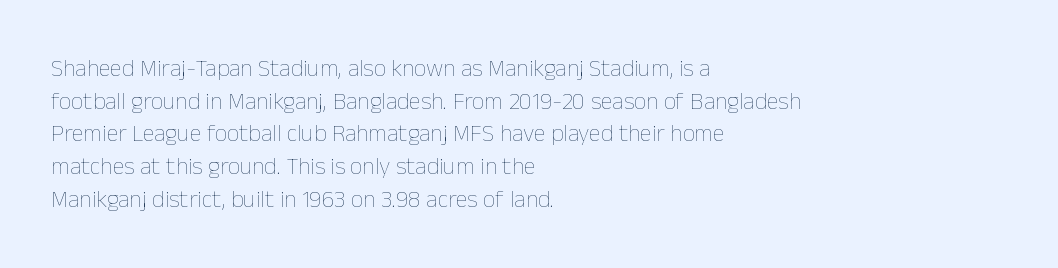
The image shows 24 px text type, upright; set left-aligned, normal line spacing (1.36x), normal letter spacing, not underlined.
